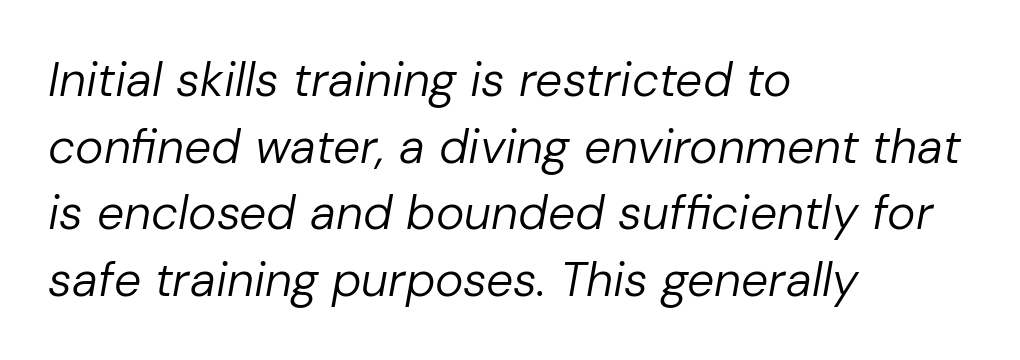
{"italic": "yes", "lean": "right", "slant_degrees": 10, "bold": "no", "weight": "regular", "width": "normal", "stroke_contrast": "low", "x_height": "medium", "monospaced": "no", "underline": "no", "align": "left", "line_spacing": "normal", "line_spacing_ratio": 1.39, "letter_spacing": "normal", "letter_spacing_em": 0.0, "glyph_px": 48}
